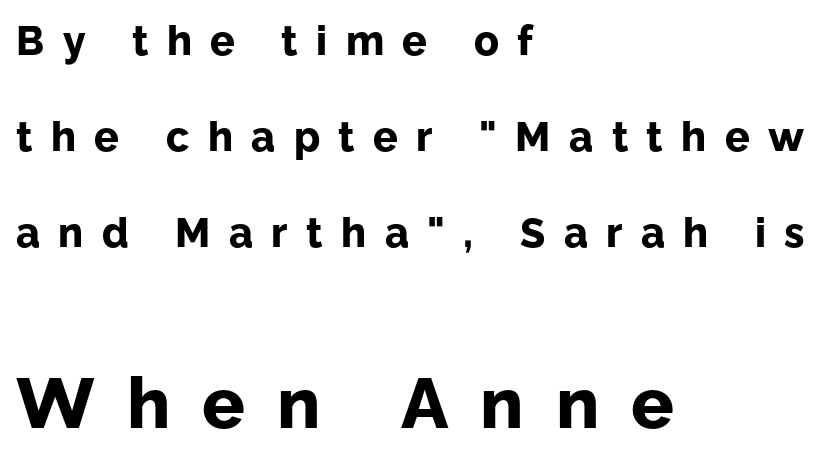
Q: Is the text bold? A: Yes.
Q: Is the text italic (slanted)? A: No, it is upright.
Q: Is the typeface a serif or a sans-serif typeface? A: Sans-serif.
Q: Is the text underlined? A: No.
Q: How is the paragraph aligned? A: Left-aligned.
Q: Is the spacing between letters normal or unusually wide? A: Unusually wide.
Q: Is the spacing between lines tight, normal or loose? A: Loose.
Q: Which block of text is set in a larger size, the first (top) or the second (bottom)? A: The second (bottom) one.
Q: Width (condensed, normal, or wide)? A: Normal.
Q: Stroke contrast? A: Low.
Q: x-height? A: Medium.
Q: Monospaced? A: No.
